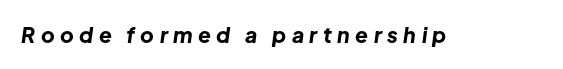
Q: Is the text bold? A: Yes.
Q: Is the text italic (slanted)? A: Yes, it leans right by about 8 degrees.
Q: Is the text underlined? A: No.
Q: Is the spacing between letters normal or unusually wide? A: Unusually wide.
